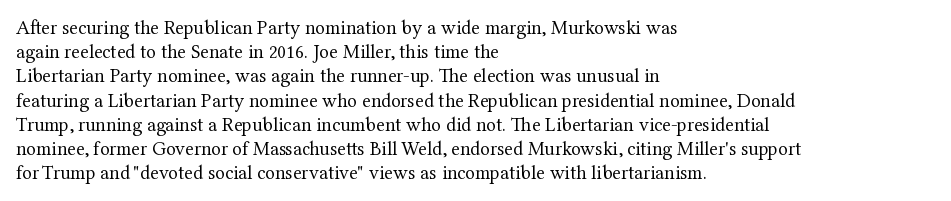
The image shows 20 px text type, upright; set left-aligned, line spacing 1.21x, normal letter spacing, not underlined.
